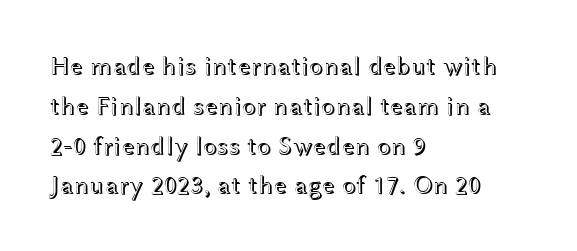
Q: Is the text italic (slanted)? A: No, it is upright.
Q: Is the text underlined? A: No.
Q: How is the paragraph aligned? A: Left-aligned.
Q: Is the spacing between letters normal or unusually wide? A: Normal.
Q: Is the spacing between lines tight, normal or loose? A: Normal.
